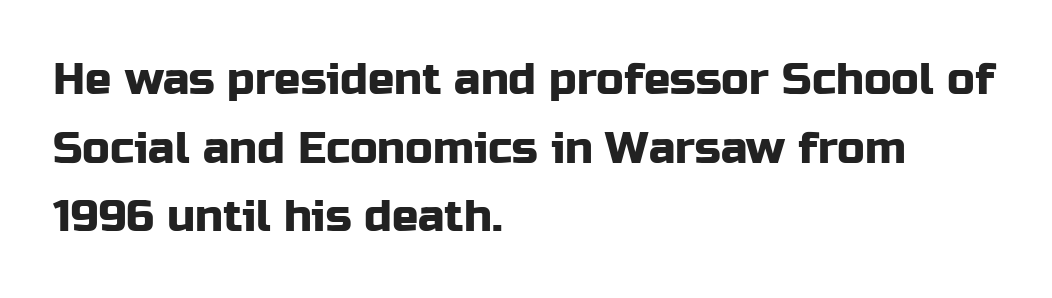
The image shows 44 px sans-serif type, upright; set left-aligned, normal line spacing (1.56x), normal letter spacing, not underlined; low stroke contrast and a medium x-height.
